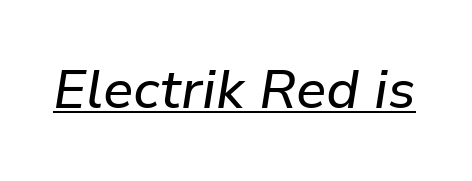
{"italic": "yes", "lean": "right", "slant_degrees": 9, "width": "normal", "stroke_contrast": "low", "x_height": "medium", "monospaced": "no", "underline": "yes", "letter_spacing": "normal", "letter_spacing_em": 0.0, "glyph_px": 54}
